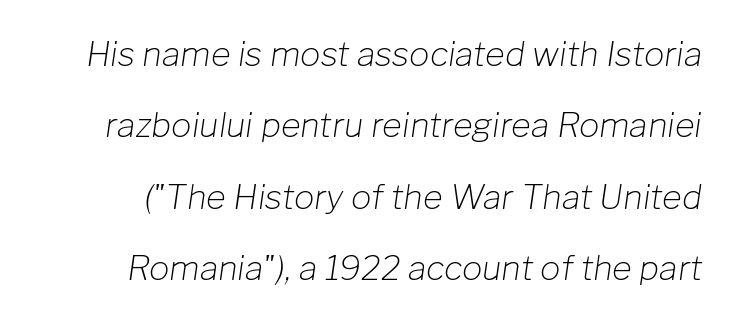
The image shows 34 px light type, italic (leaning right); set loose line spacing (2.1x), normal letter spacing, not underlined; low stroke contrast and a medium x-height.
